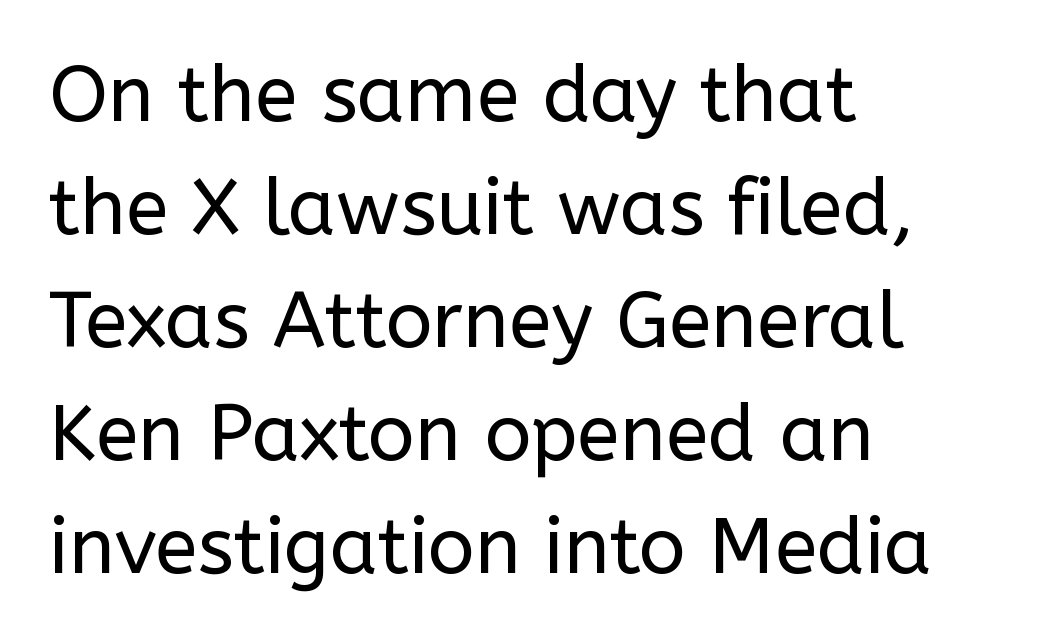
The rendering anchors every line to the left-hand side. Standard letterfit; no display-style spreading of the glyphs. If you drew a line through each stem, it would be perfectly vertical. Unlike a traditional serif, this face leaves its strokes unadorned. No word sits above an underline. Evenly set lines give the paragraph a standard silhouette.
